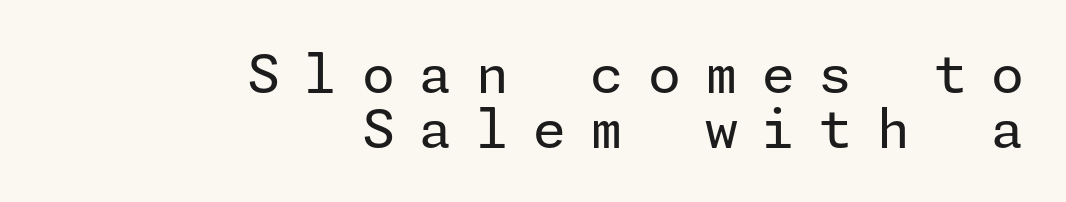
Q: Is the text bold? A: No.
Q: Is the text italic (slanted)? A: No, it is upright.
Q: Is the typeface a serif or a sans-serif typeface? A: Sans-serif.
Q: Is the text underlined? A: No.
Q: How is the paragraph aligned? A: Right-aligned.
Q: Is the spacing between letters normal or unusually wide? A: Unusually wide.
Q: Is the spacing between lines tight, normal or loose? A: Tight.
Q: Width (condensed, normal, or wide)? A: Normal.
Q: Stroke contrast? A: Low.
Q: x-height? A: Medium.
